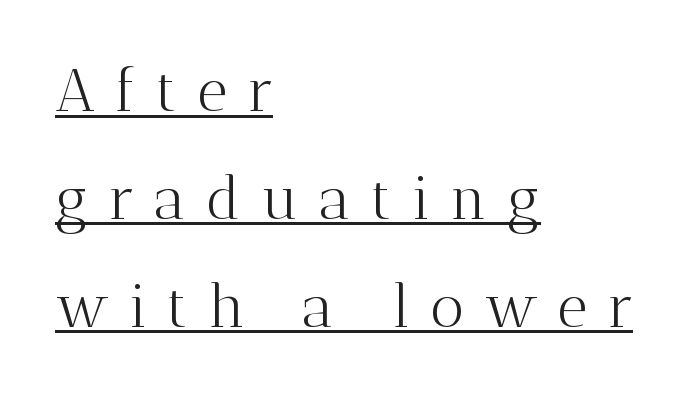
{"serif": "yes", "italic": "no", "bold": "no", "weight": "light", "width": "normal", "stroke_contrast": "medium", "x_height": "medium", "monospaced": "no", "underline": "yes", "align": "left", "line_spacing_ratio": 1.83, "letter_spacing": "wide", "letter_spacing_em": 0.34, "glyph_px": 59}
